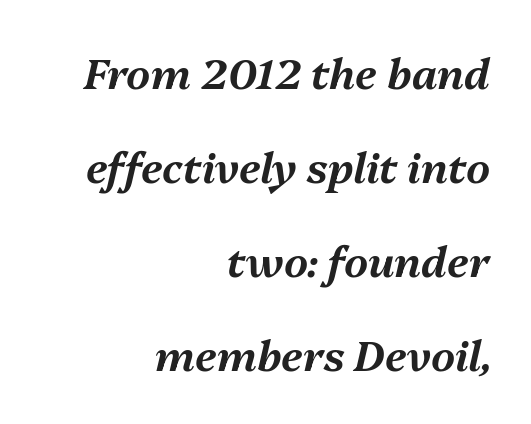
{"italic": "yes", "lean": "right", "slant_degrees": 13, "width": "normal", "stroke_contrast": "medium", "x_height": "medium", "monospaced": "no", "underline": "no", "align": "right", "line_spacing": "loose", "line_spacing_ratio": 2.24, "letter_spacing": "normal", "letter_spacing_em": 0.0, "glyph_px": 42}
